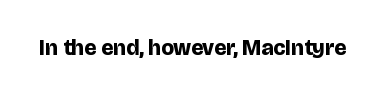
{"italic": "no", "bold": "yes", "underline": "no", "letter_spacing": "normal", "letter_spacing_em": 0.0, "glyph_px": 22}
